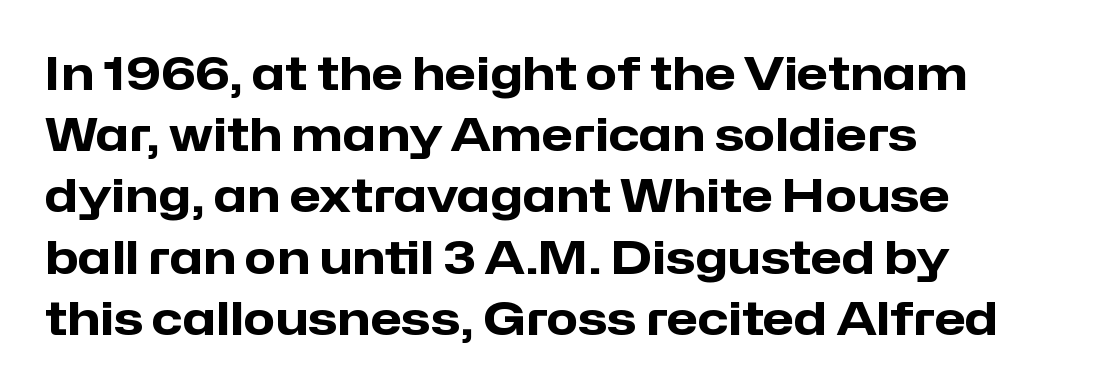
The image shows 46 px heavy sans-serif type, upright; set left-aligned, normal line spacing (1.33x), normal letter spacing, not underlined; low stroke contrast and a medium x-height.
